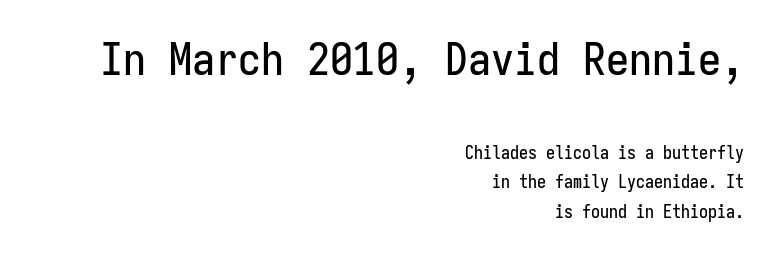
Q: Is the text italic (slanted)? A: No, it is upright.
Q: Is the typeface a serif or a sans-serif typeface? A: Sans-serif.
Q: Is the text underlined? A: No.
Q: How is the paragraph aligned? A: Right-aligned.
Q: Is the spacing between letters normal or unusually wide? A: Normal.
Q: Is the spacing between lines tight, normal or loose? A: Normal.
Q: Which block of text is set in a larger size, the first (top) or the second (bottom)? A: The first (top) one.
Q: Width (condensed, normal, or wide)? A: Condensed.
Q: Stroke contrast? A: Low.
Q: x-height? A: Medium.
Q: Monospaced? A: Yes.
